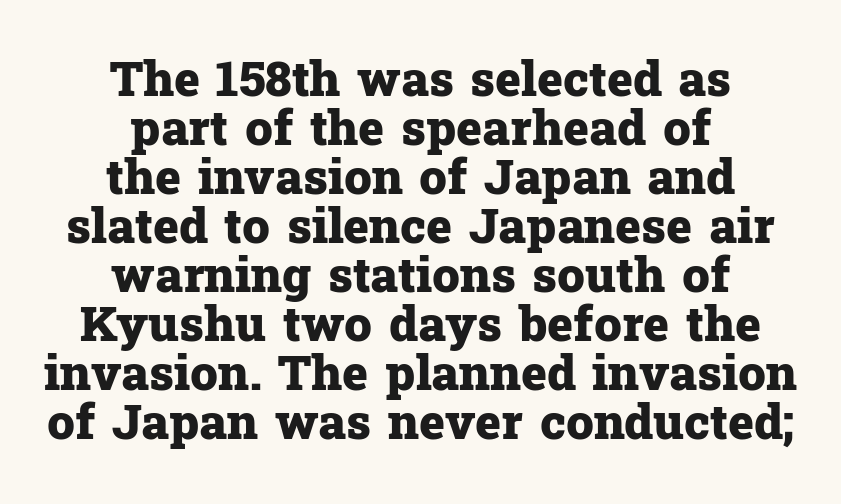
The image shows 49 px heavy serif type, upright; set centered, tight line spacing (1.0x), normal letter spacing, not underlined; low stroke contrast and a medium x-height.
